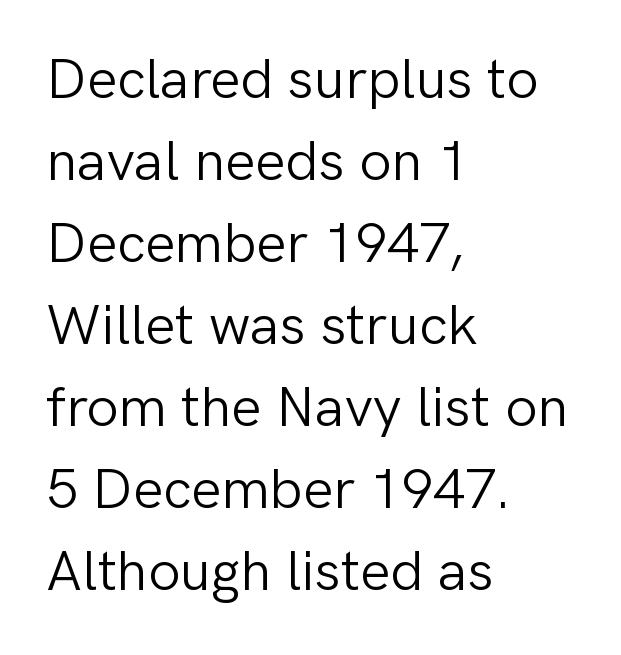
The image shows 57 px light sans-serif type, upright; set left-aligned, normal line spacing (1.44x), normal letter spacing, not underlined; low stroke contrast and a medium x-height.
